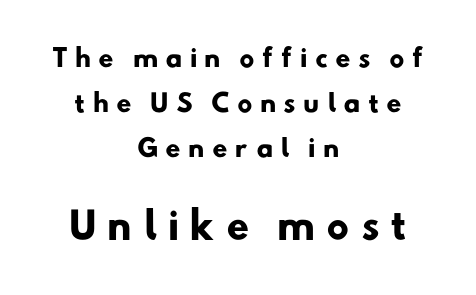
{"serif": "no", "bold": "yes", "weight": "heavy", "width": "normal", "stroke_contrast": "low", "x_height": "small", "monospaced": "no", "underline": "no", "align": "center", "line_spacing_ratio": 1.87, "letter_spacing": "wide", "letter_spacing_em": 0.3, "larger_block": "second", "size_ratio": 1.5, "glyph_px": 36}
